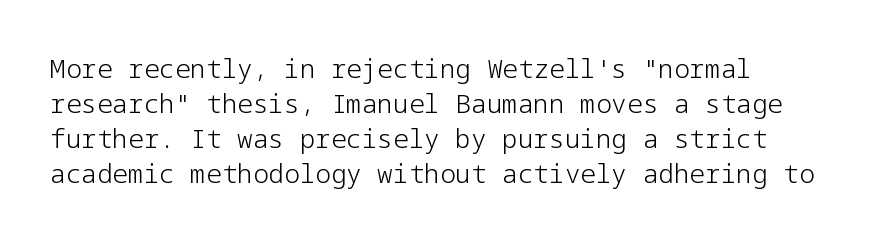
Q: Is the text bold? A: No.
Q: Is the text italic (slanted)? A: No, it is upright.
Q: Is the text underlined? A: No.
Q: Is the spacing between letters normal or unusually wide? A: Normal.
Q: Is the spacing between lines tight, normal or loose? A: Normal.
